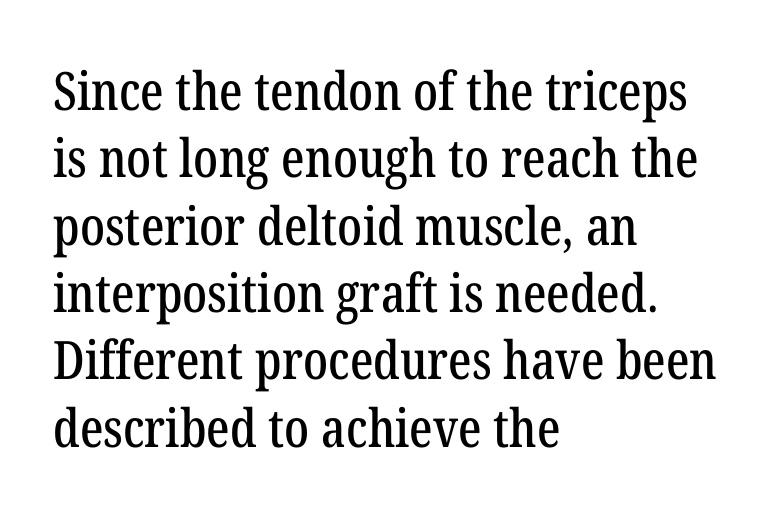
One-word summary of the alignment: left. A typesetter would call this proportional, since set widths differ per character. Old-style or modern, the face here clearly has serifs. The space beneath each line is pristine and unruled.
